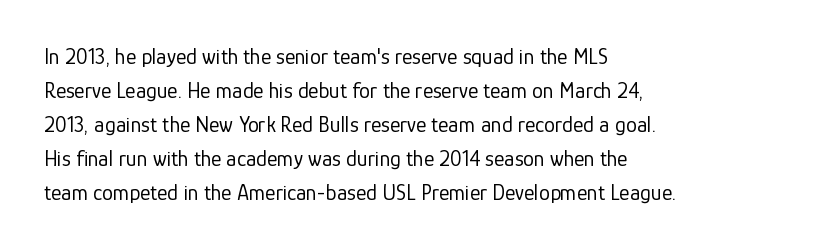
These lines stack with their left ends in a neat column. Any mark beneath the type? The region is blank. Short note: letters normally spaced. The type sits square on the baseline with zero lean.
